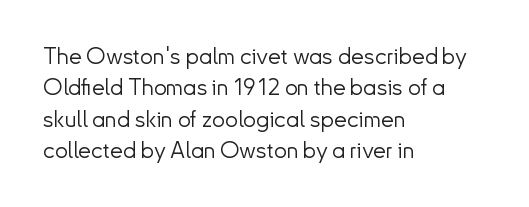
{"italic": "no", "bold": "no", "underline": "no", "align": "left", "line_spacing": "normal", "line_spacing_ratio": 1.36, "letter_spacing": "normal", "letter_spacing_em": 0.0, "glyph_px": 23}
